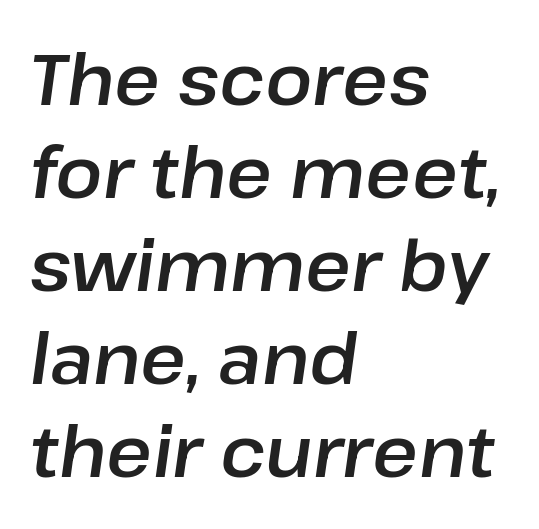
{"italic": "yes", "lean": "right", "slant_degrees": 8, "width": "normal", "stroke_contrast": "low", "x_height": "medium", "monospaced": "no", "underline": "no", "align": "left", "line_spacing": "normal", "line_spacing_ratio": 1.33, "letter_spacing": "normal", "letter_spacing_em": 0.0, "glyph_px": 70}
